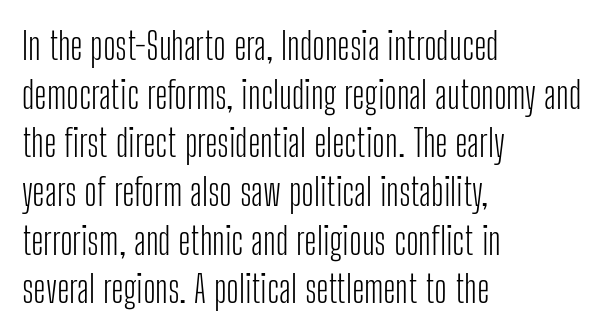
Q: Is the text bold? A: No.
Q: Is the text italic (slanted)? A: No, it is upright.
Q: Is the typeface a serif or a sans-serif typeface? A: Sans-serif.
Q: Is the text underlined? A: No.
Q: How is the paragraph aligned? A: Left-aligned.
Q: Is the spacing between letters normal or unusually wide? A: Normal.
Q: Is the spacing between lines tight, normal or loose? A: Normal.
Q: Width (condensed, normal, or wide)? A: Condensed.
Q: Stroke contrast? A: Low.
Q: x-height? A: Medium.
Q: Monospaced? A: No.
